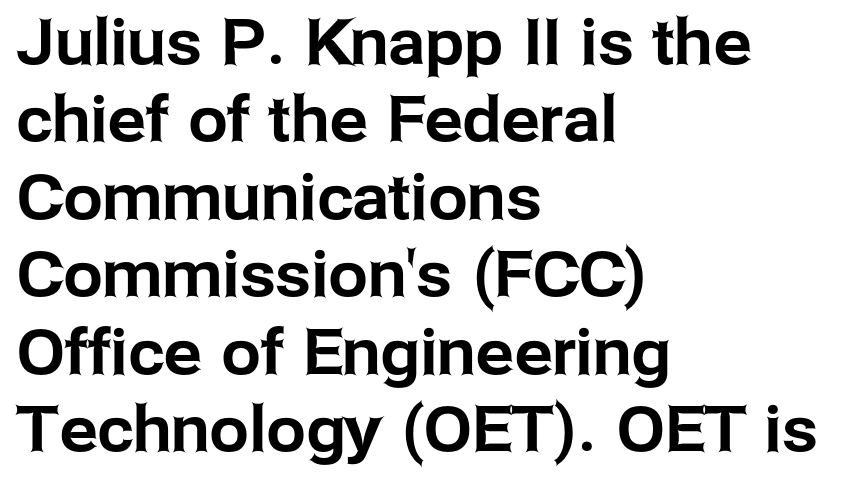
{"serif": "no", "italic": "no", "width": "normal", "stroke_contrast": "low", "x_height": "medium", "monospaced": "no", "underline": "no", "align": "left", "line_spacing_ratio": 1.23, "letter_spacing": "normal", "letter_spacing_em": 0.0, "glyph_px": 63}
